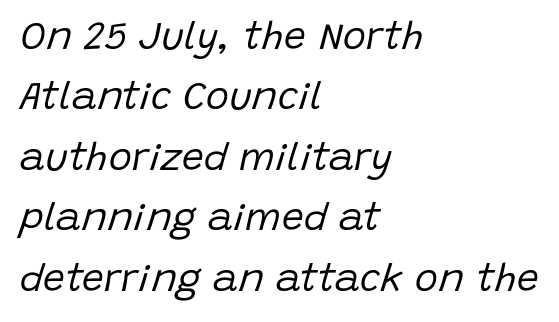
{"italic": "yes", "lean": "right", "slant_degrees": 15, "bold": "no", "weight": "regular", "width": "normal", "stroke_contrast": "low", "x_height": "large", "monospaced": "no", "underline": "no", "align": "left", "line_spacing": "normal", "line_spacing_ratio": 1.55, "letter_spacing": "normal", "letter_spacing_em": 0.0, "glyph_px": 39}
